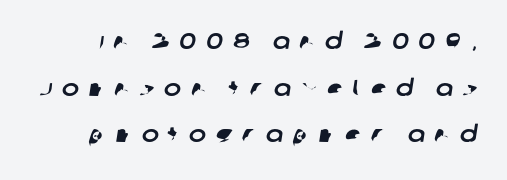
Q: Is the text underlined? A: No.
Q: Is the spacing between letters normal or unusually wide? A: Unusually wide.
Q: Is the spacing between lines tight, normal or loose? A: Loose.
